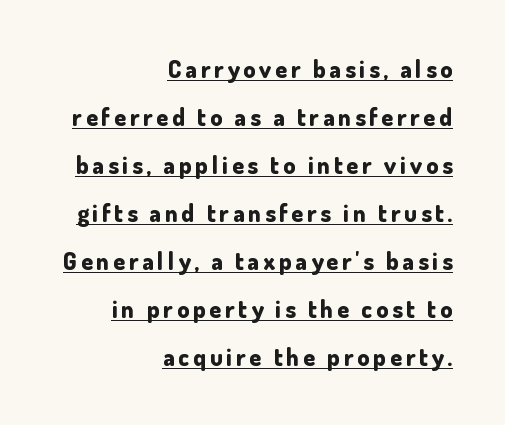
{"italic": "no", "bold": "yes", "underline": "yes", "align": "right", "line_spacing": "loose", "line_spacing_ratio": 2.0, "glyph_px": 24}
